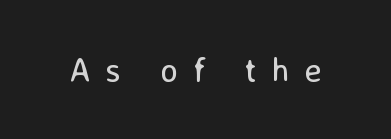
The gaps between neighbouring characters are conspicuously large. Anything drawn beneath the words? Only blank space. Ink coverage per letter is moderate at most. The type family on display is of the sans-serif kind. The font's upright variant was chosen for this text. You could not count columns in this text — the font is proportionally spaced.
